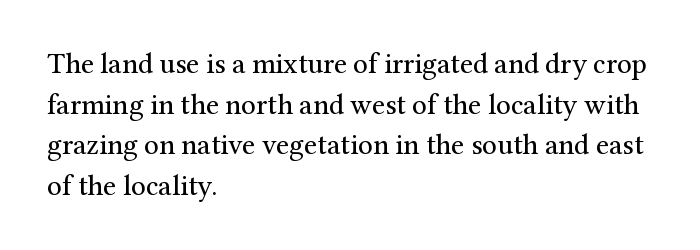
Notice how descenders clear the ascenders below comfortably — that's standard leading. The typography opts for an upright posture over an oblique one. Serifs: yes, visible at the terminals of the letterforms. The letters sit at their default tracking, neither squeezed nor spread. Spacing verdict: proportional, widths tailored to each character.
